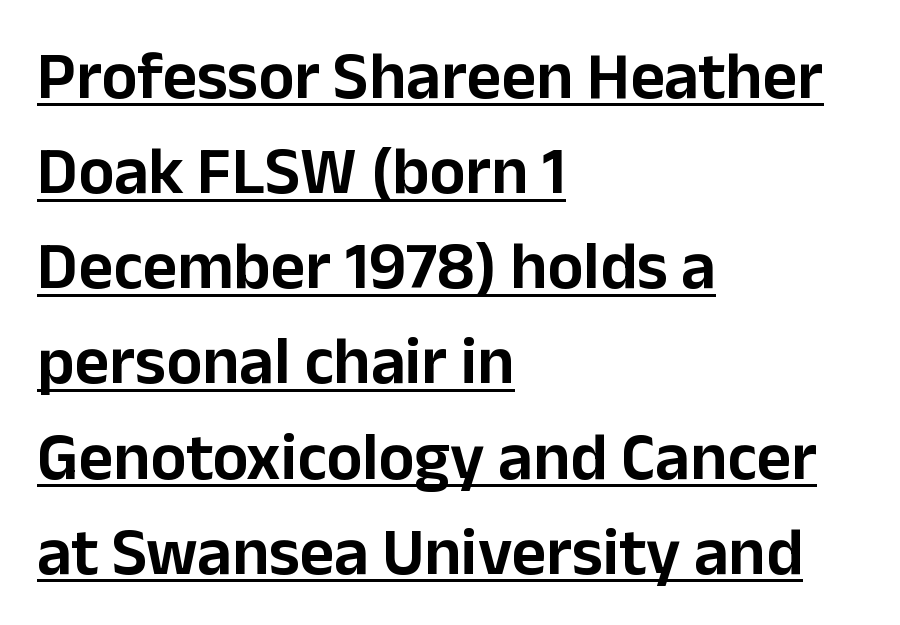
The image shows 67 px sans-serif type, upright; set left-aligned, normal line spacing (1.42x), normal letter spacing, underlined; low stroke contrast and a medium x-height.
